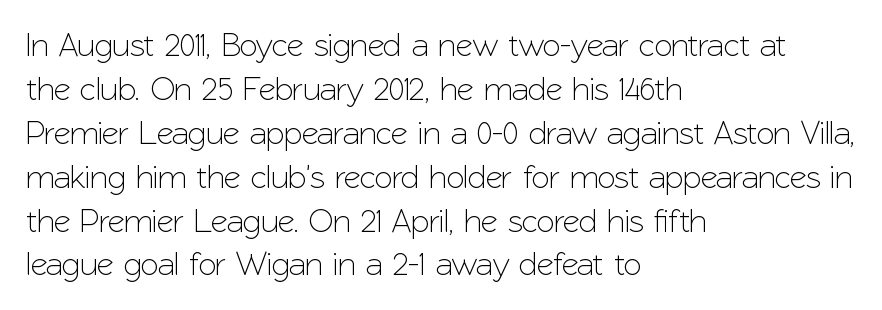
Nope, no serifs anywhere on these letters. Do the letters lean? They stand straight. The rendering anchors every line to the left-hand side. The baseline area is clear.
